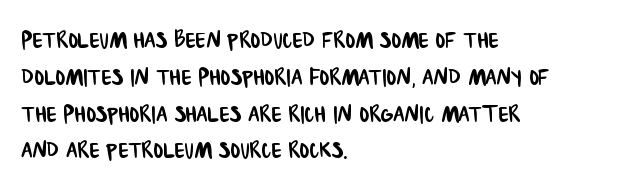
The letters advance in unequal steps, a hallmark of proportional type. Spacing between characters is what you'd get straight out of the box. Nobody drew a line under any word here. A classic flush-left, rag-right setting is used for this passage. These lines are composed in type without serifs. How would I describe the line gaps? Plain and ordinary.
